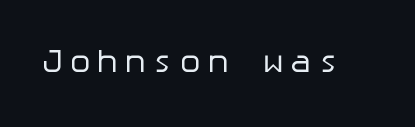
{"serif": "no", "italic": "no", "bold": "no", "weight": "regular", "width": "normal", "stroke_contrast": "low", "x_height": "medium", "underline": "no", "glyph_px": 33}
